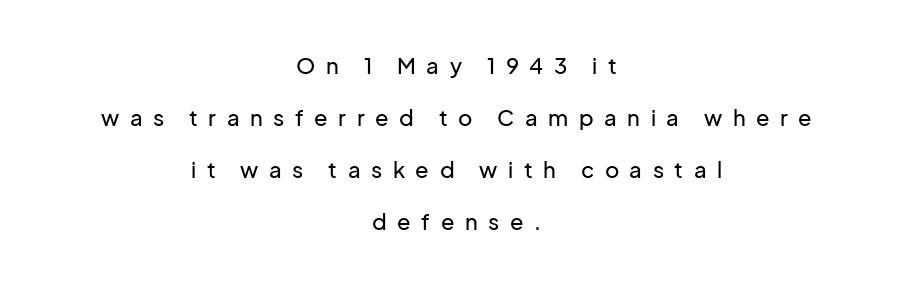
You could only call the tracking loose — the letters float apart. Bare-footed words on every line. This rendering uses center alignment, leaving both contours irregular but symmetric. Interline gaps are noticeably wide in this sample. Style check: upright.
